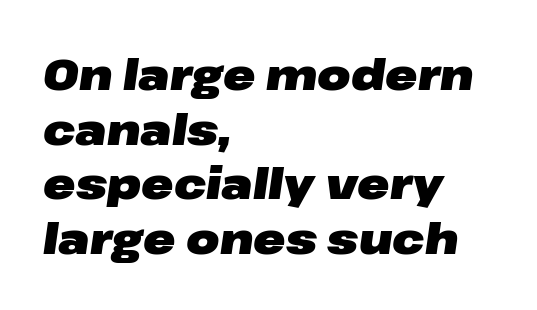
As a designer I'd log this as weight 700, bold. The typography opts for an oblique posture over an upright one. The letterforms sit shoulder to shoulder at normal distance. You could not count columns in this text — the font is proportionally spaced. Underline: absent. Vertically, the passage feels balanced, rows spaced as you'd expect.
